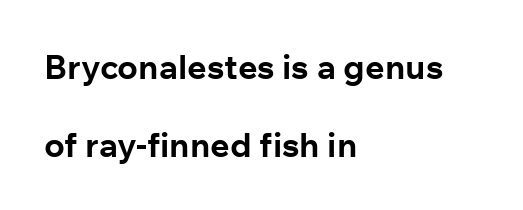
The image shows 34 px bold sans-serif type, upright; set left-aligned, loose line spacing (2.28x), normal letter spacing, not underlined; low stroke contrast and a medium x-height.
